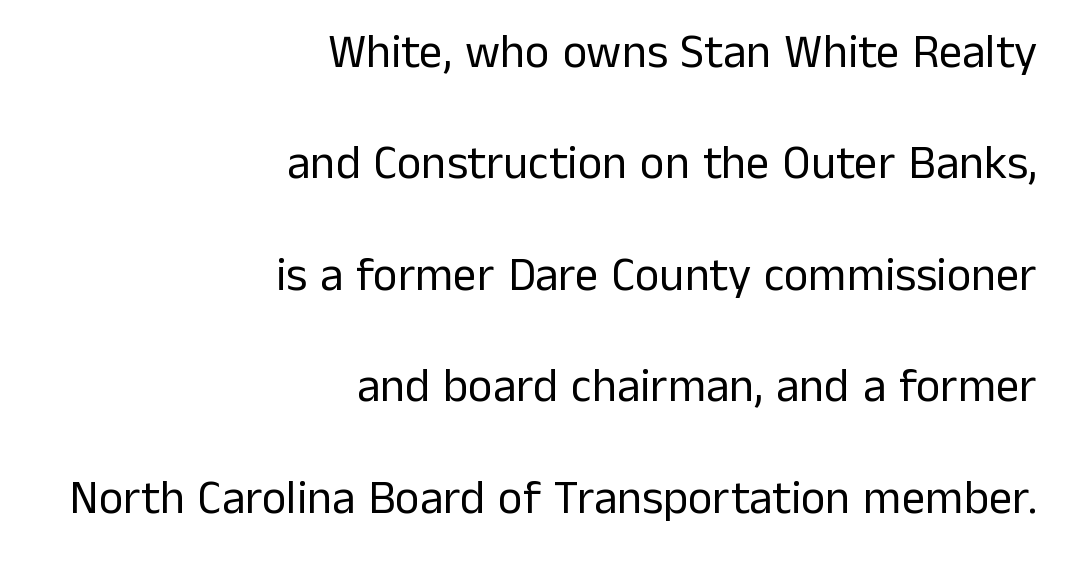
Notice how the stems are strictly vertical — no italics here. The type family on display is of the sans-serif kind. These lines keep a tight, regular rhythm from letter to letter. Reading down the column, the eye jumps a long way to each next line. A quiet, ordinary-to-light weight characterises the typeface. Words float on clear page, feet unadorned.
